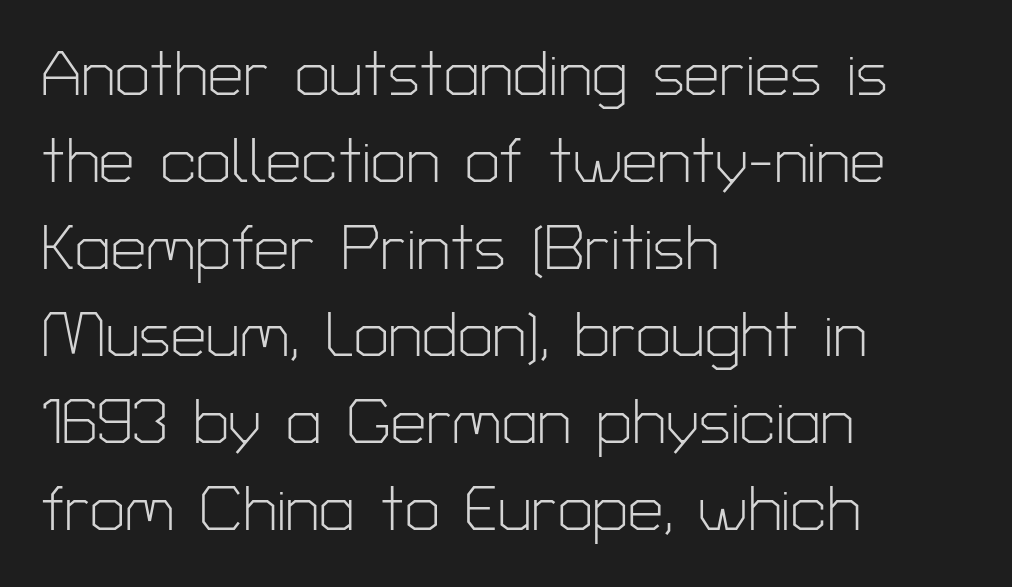
The zone under the glyphs is completely vacant. The gaps between neighbouring characters are ordinary and unremarkable. How would I describe the line gaps? Plain and ordinary. If you drew a line through each stem, it would be perfectly vertical. These lines are composed in type without serifs.
